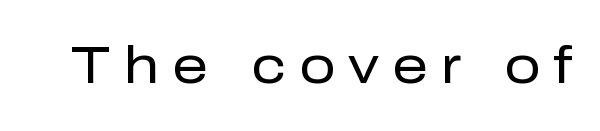
{"serif": "no", "italic": "no", "bold": "no", "weight": "regular", "width": "normal", "stroke_contrast": "low", "x_height": "medium", "monospaced": "no", "underline": "no", "letter_spacing": "wide", "letter_spacing_em": 0.25, "glyph_px": 51}
